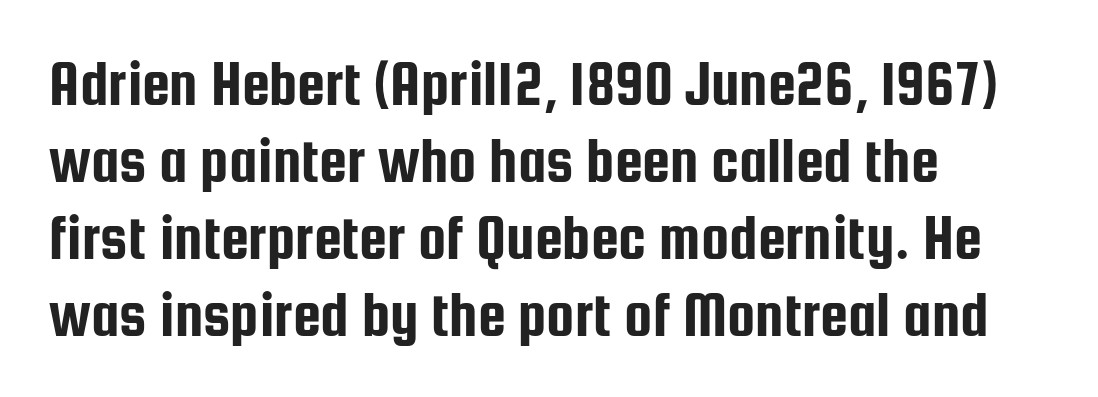
The image shows 63 px condensed sans-serif type, upright; set left-aligned, line spacing 1.22x, normal letter spacing, not underlined; low stroke contrast and a medium x-height.
